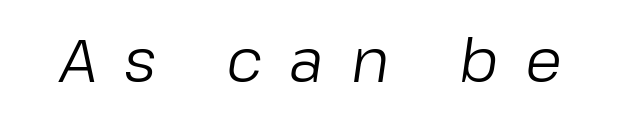
The image shows 60 px regular-weight type, italic (leaning right); set unusually wide letter spacing (+0.45 em), not underlined; low stroke contrast and a medium x-height.
